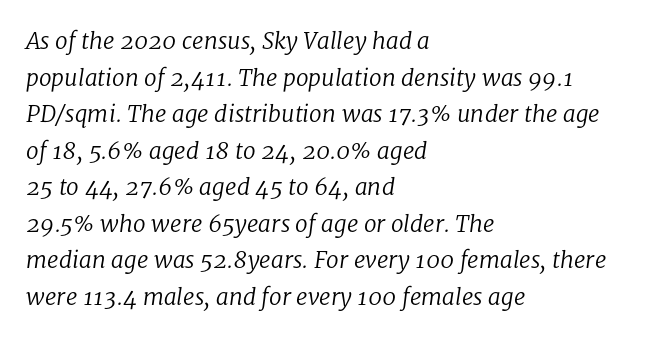
The image shows 23 px text type, italic (leaning right); set left-aligned, normal line spacing (1.59x), normal letter spacing, not underlined.
